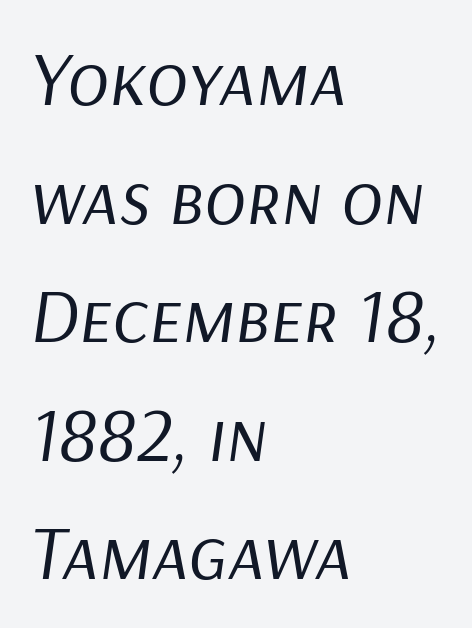
The image shows 77 px regular-weight type, italic (leaning right); set left-aligned, normal line spacing (1.54x), normal letter spacing, not underlined; low stroke contrast and a medium x-height.
